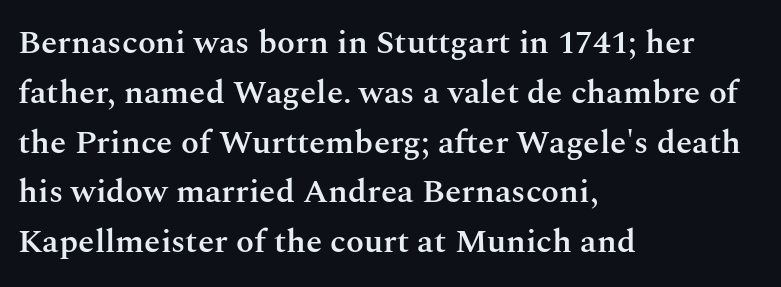
Check where the strokes stop: tiny serifs finish them off. The typesetter chose a ragged-right arrangement here. When letters stand straight like this, we call the style roman or upright. This block has exactly the height ordinary leading produces. Inter-character spacing is left at the font's built-in metrics. The specimen omits any rule beneath the text block's lines.
